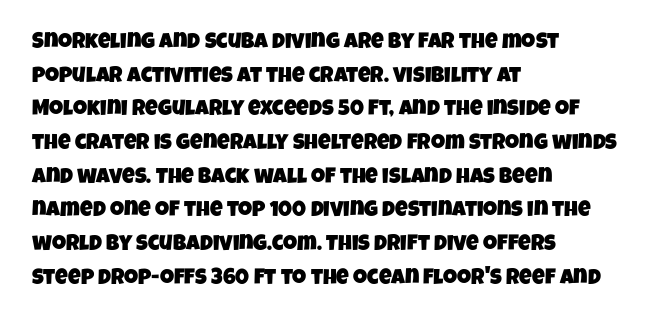
{"underline": "no", "align": "left", "line_spacing": "normal", "line_spacing_ratio": 1.53, "letter_spacing": "normal", "letter_spacing_em": 0.0, "glyph_px": 22}
